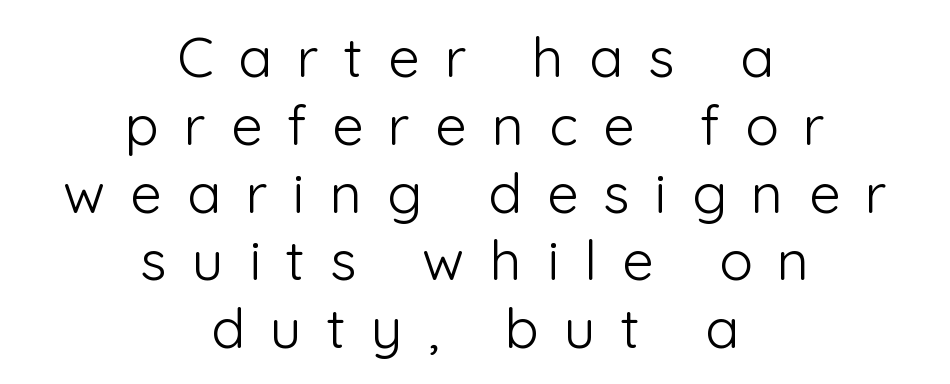
{"serif": "no", "italic": "no", "bold": "no", "weight": "light", "width": "normal", "stroke_contrast": "low", "x_height": "medium", "monospaced": "no", "underline": "no", "align": "center", "line_spacing_ratio": 1.21, "letter_spacing": "wide", "letter_spacing_em": 0.45, "glyph_px": 56}
